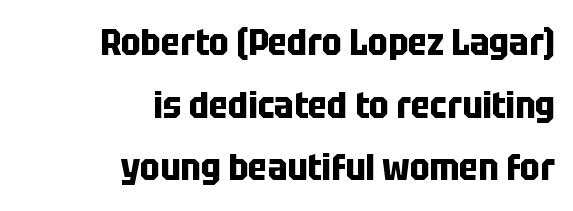
The image shows 37 px bold, condensed sans-serif type, upright; set right-aligned, normal line spacing (1.69x), normal letter spacing, not underlined; low stroke contrast and a large x-height.
